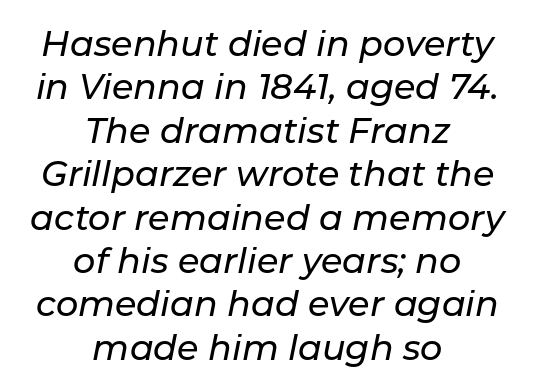
Q: Is the text italic (slanted)? A: Yes, it leans right by about 11 degrees.
Q: Is the text underlined? A: No.
Q: How is the paragraph aligned? A: Centered.
Q: Is the spacing between letters normal or unusually wide? A: Normal.
Q: Width (condensed, normal, or wide)? A: Normal.
Q: Stroke contrast? A: Low.
Q: x-height? A: Medium.
Q: Monospaced? A: No.
